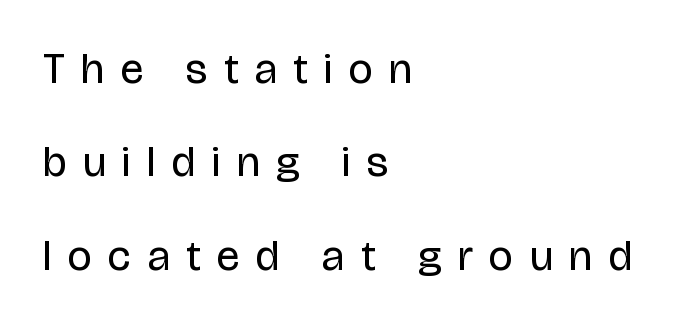
Q: Is the text bold? A: No.
Q: Is the text italic (slanted)? A: No, it is upright.
Q: Is the typeface a serif or a sans-serif typeface? A: Sans-serif.
Q: Is the text underlined? A: No.
Q: How is the paragraph aligned? A: Left-aligned.
Q: Is the spacing between letters normal or unusually wide? A: Unusually wide.
Q: Is the spacing between lines tight, normal or loose? A: Loose.
Q: Width (condensed, normal, or wide)? A: Condensed.
Q: Stroke contrast? A: Low.
Q: x-height? A: Large.
Q: Monospaced? A: No.
